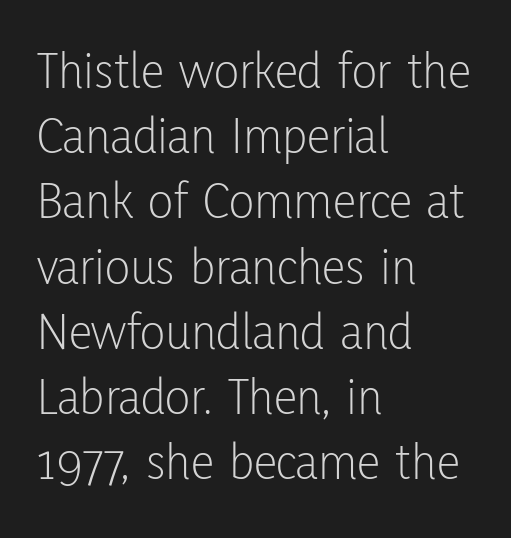
Q: Is the text bold? A: No.
Q: Is the text italic (slanted)? A: No, it is upright.
Q: Is the typeface a serif or a sans-serif typeface? A: Sans-serif.
Q: Is the text underlined? A: No.
Q: How is the paragraph aligned? A: Left-aligned.
Q: Is the spacing between letters normal or unusually wide? A: Normal.
Q: Width (condensed, normal, or wide)? A: Condensed.
Q: Stroke contrast? A: Low.
Q: x-height? A: Medium.
Q: Monospaced? A: No.
